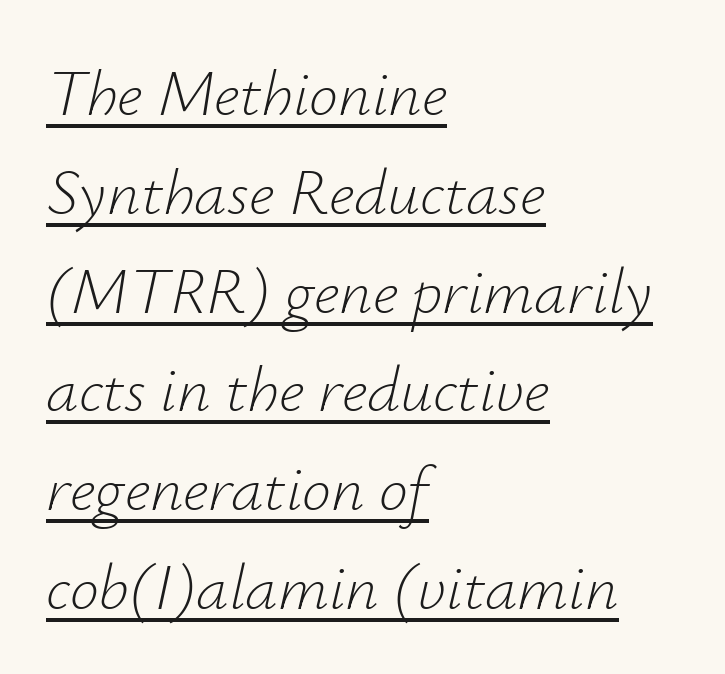
The image shows 65 px light type, italic (leaning right); set left-aligned, normal line spacing (1.52x), normal letter spacing, underlined; low stroke contrast and a small x-height.
